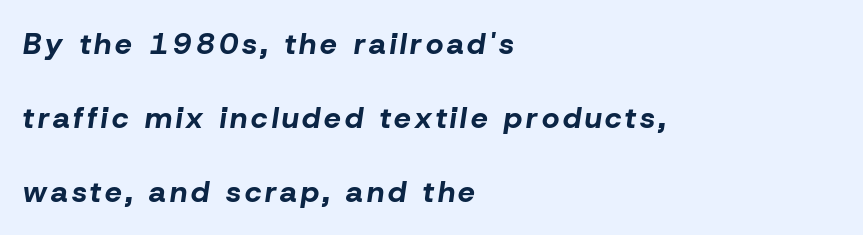
Q: Is the text bold? A: Yes.
Q: Is the text italic (slanted)? A: Yes, it leans right by about 8 degrees.
Q: Is the text underlined? A: No.
Q: How is the paragraph aligned? A: Left-aligned.
Q: Is the spacing between lines tight, normal or loose? A: Loose.
Q: Width (condensed, normal, or wide)? A: Normal.
Q: Stroke contrast? A: Low.
Q: x-height? A: Medium.
Q: Monospaced? A: No.
